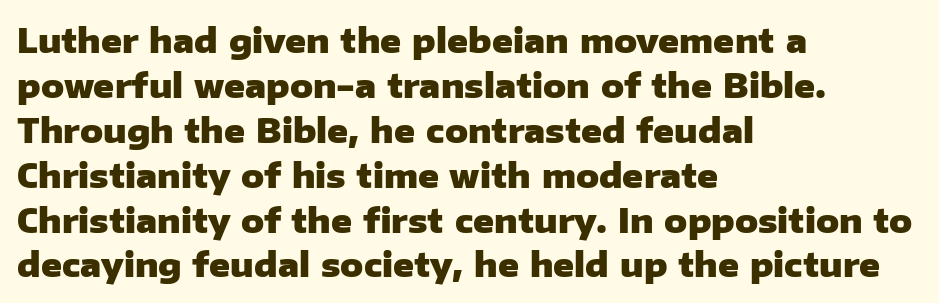
Clear beneath every line of the passage. The rows are spaced the way most documents space them. The passage shown is typed in a proportional face where columns would drift. Does the lettering tilt? It doesn't — this is upright. Typeset ragged right — the left edge is the straight one. Grotesque or geometric, the face here clearly has no serifs.
